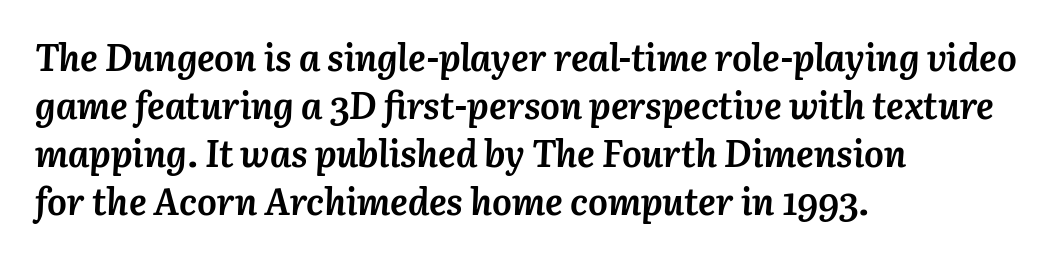
In terms of posture, this sample is oblique. This sample is left-justified, so line endings fall wherever the words run out. Stroke thickness is high; the sample reads as a true bold. Is there much room between lines? A standard amount, neither cramped nor airy. Bare-footed words on every line.
